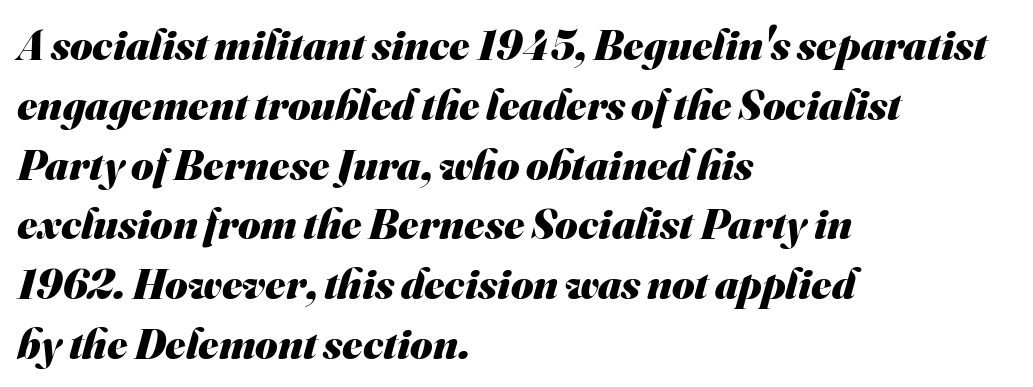
Q: Is the text bold? A: Yes.
Q: Is the typeface a serif or a sans-serif typeface? A: Sans-serif.
Q: Is the text underlined? A: No.
Q: How is the paragraph aligned? A: Left-aligned.
Q: Is the spacing between letters normal or unusually wide? A: Normal.
Q: Is the spacing between lines tight, normal or loose? A: Normal.
Q: Width (condensed, normal, or wide)? A: Normal.
Q: Stroke contrast? A: Medium.
Q: x-height? A: Small.
Q: Monospaced? A: No.
